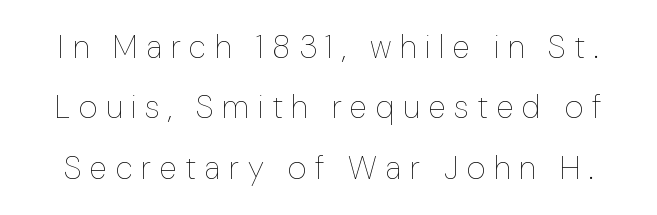
{"italic": "no", "bold": "no", "weight": "thin", "width": "normal", "stroke_contrast": "low", "x_height": "medium", "monospaced": "no", "underline": "no", "line_spacing_ratio": 1.89, "letter_spacing": "wide", "letter_spacing_em": 0.27, "glyph_px": 32}
